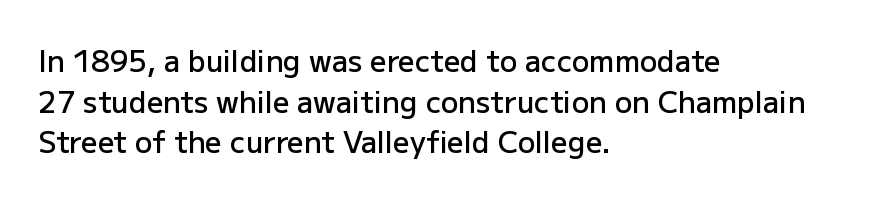
This sample has the flowing, uneven cadence of proportional lettering. Visually the block forms a straight wall on the left and a jagged coastline on the right. Interline gaps are of average width in this sample. Font category for this specimen: sans-serif. Is the type bold? Partly — it's a semibold, heavier than regular but not fully bold. Notice how the stems are strictly vertical — no italics here.
